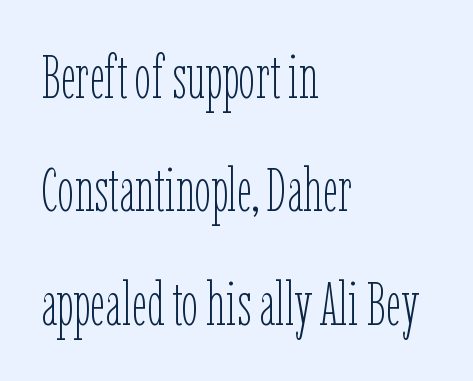
{"italic": "no", "bold": "no", "weight": "thin", "width": "condensed", "stroke_contrast": "low", "x_height": "medium", "monospaced": "no", "underline": "no", "align": "left", "line_spacing_ratio": 1.89, "letter_spacing": "normal", "letter_spacing_em": 0.0, "glyph_px": 60}
